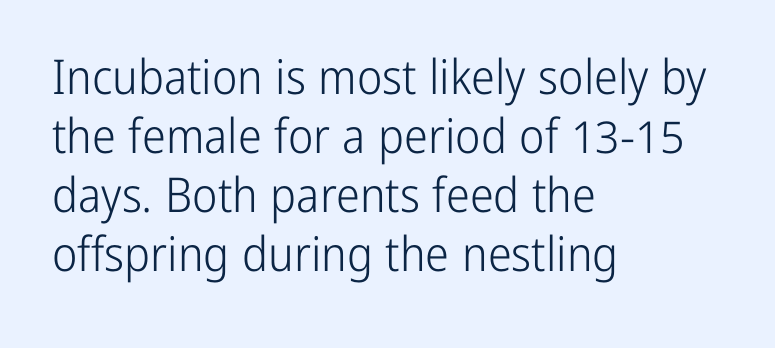
{"serif": "no", "italic": "no", "bold": "no", "weight": "light", "width": "condensed", "stroke_contrast": "low", "x_height": "medium", "monospaced": "no", "underline": "no", "align": "left", "line_spacing_ratio": 1.23, "letter_spacing": "normal", "letter_spacing_em": 0.0, "glyph_px": 48}
